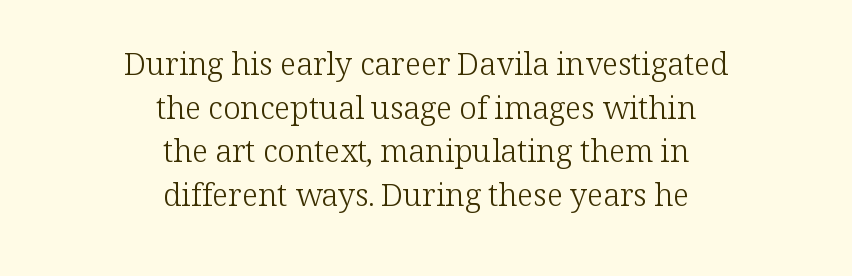
Do the characters align in a grid? No, the font is proportional. How are the letters spaced? Ordinarily, with no added tracking. Layout note: lines centered. The passage shown is typeset with a serif family. The gap between lines stays unmarked. This sample uses an upright cut, with every glyph sitting square on the baseline.
